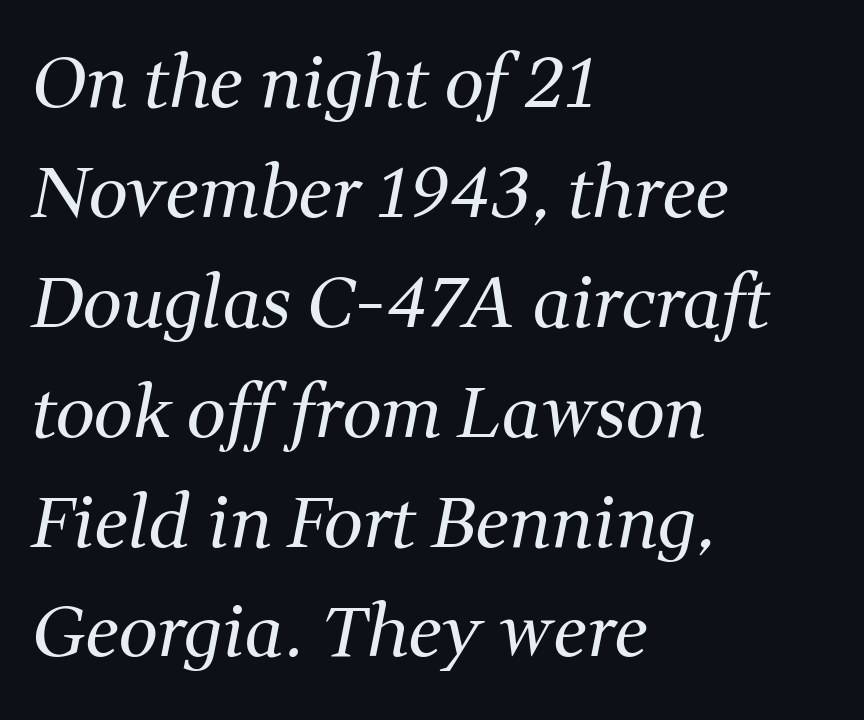
The vertical gap from one line to the next is medium. Inter-character spacing is left at the font's built-in metrics. Each letter keeps its own natural width here, so spacing adapts to shape. The lines in this sample share a left origin and differ only in where they stop.
